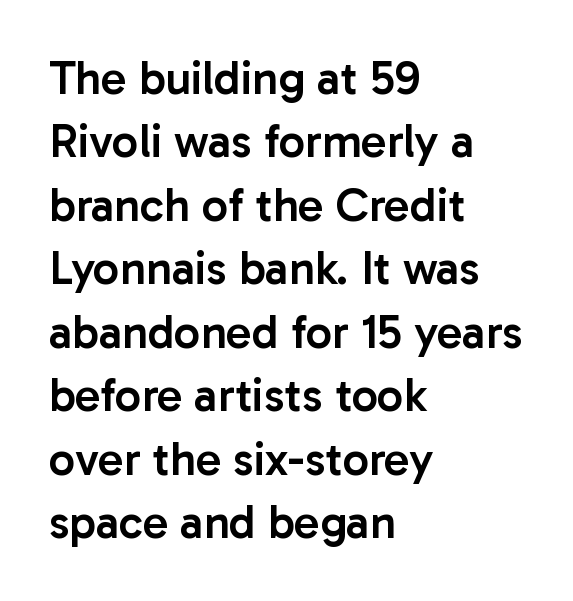
The letters carry no serifs — their stems end cleanly without finishing strokes. A roman cut, with each character standing at attention. Moderately thickened strokes mark this as semibold type. The paragraph shown leans on its left margin. The zone under the glyphs is completely vacant. Here the designer chose a conventional face with non-uniform glyph widths.
